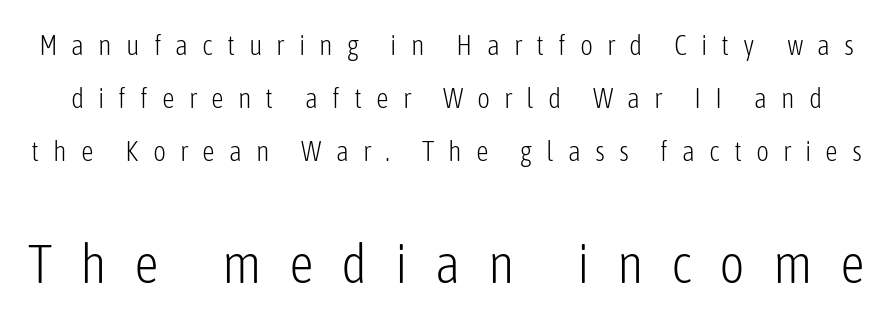
Q: Is the text bold? A: No.
Q: Is the text italic (slanted)? A: No, it is upright.
Q: Is the typeface a serif or a sans-serif typeface? A: Sans-serif.
Q: Is the text underlined? A: No.
Q: Is the spacing between letters normal or unusually wide? A: Unusually wide.
Q: Which block of text is set in a larger size, the first (top) or the second (bottom)? A: The second (bottom) one.
Q: Width (condensed, normal, or wide)? A: Condensed.
Q: Stroke contrast? A: Low.
Q: x-height? A: Medium.
Q: Monospaced? A: No.
